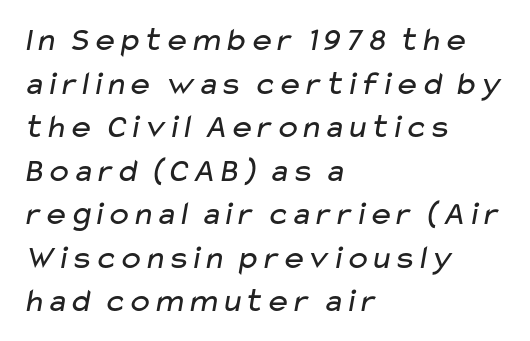
The image shows 34 px regular-weight, wide sans-serif type; set left-aligned, normal line spacing (1.28x), normal letter spacing, not underlined; low stroke contrast and a medium x-height.
